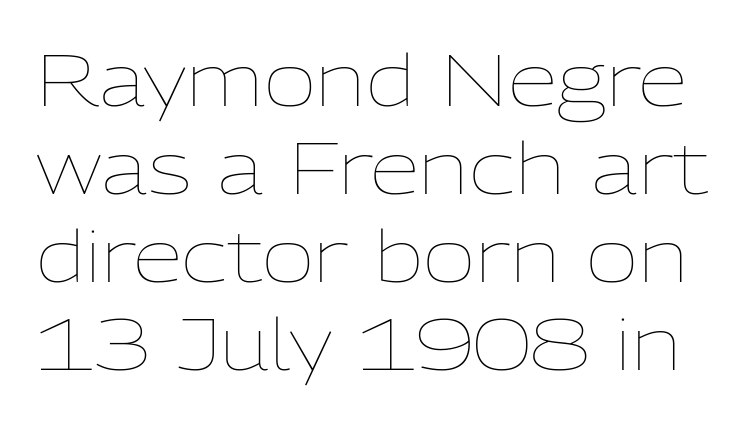
Vertical stems look standard width or narrower in stroke. The letters stand upright; this is a roman face. Here the designer chose a conventional face with non-uniform glyph widths. A bare baseline throughout the passage. The face used here is rendered with its standard letterfit.
